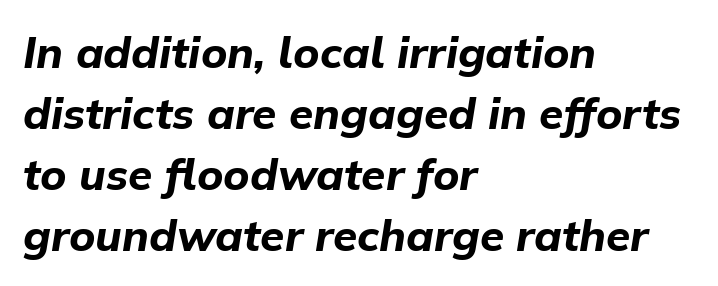
The image shows 44 px bold type, italic (leaning right); set left-aligned, normal line spacing (1.39x), normal letter spacing, not underlined; low stroke contrast and a medium x-height.
